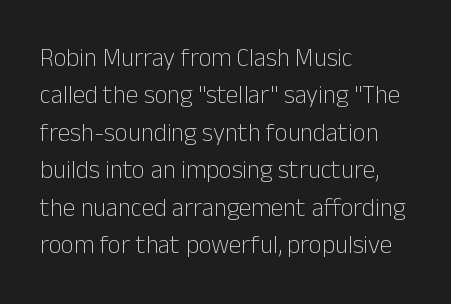
The image shows 25 px text type, upright; set left-aligned, normal line spacing (1.5x), normal letter spacing, not underlined.
